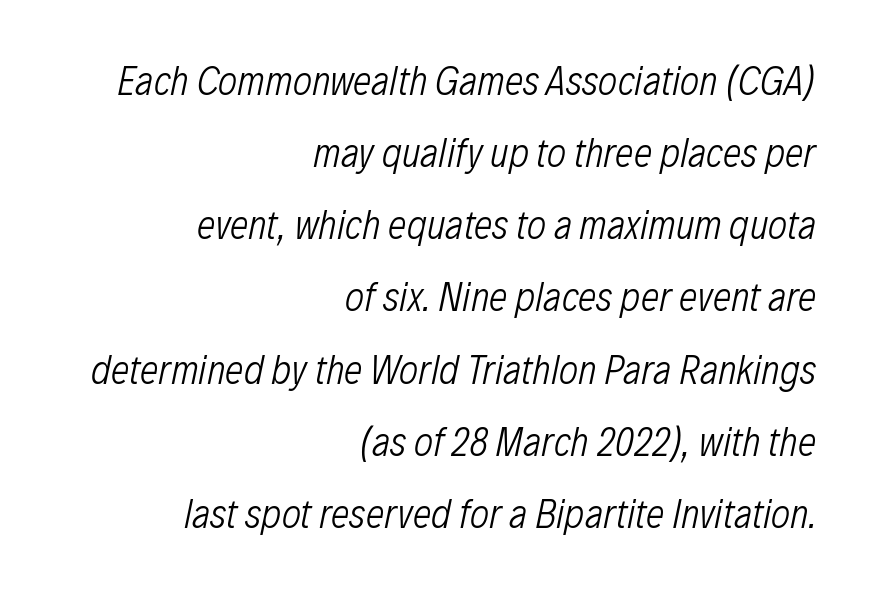
The image shows 41 px light, condensed type, italic (leaning right); set right-aligned, line spacing 1.76x, normal letter spacing, not underlined; low stroke contrast and a medium x-height.
